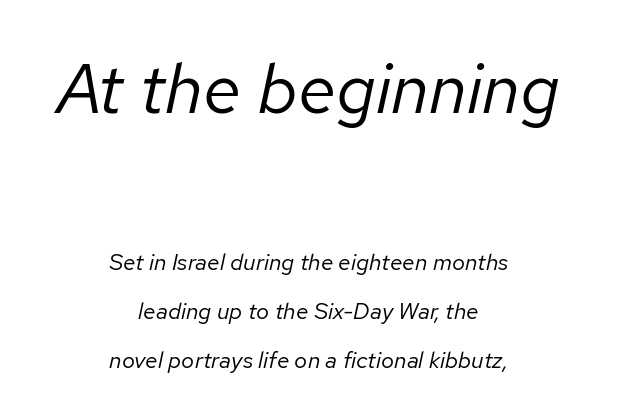
{"italic": "yes", "lean": "right", "slant_degrees": 12, "bold": "no", "weight": "regular", "width": "normal", "stroke_contrast": "low", "x_height": "medium", "monospaced": "no", "underline": "no", "align": "center", "line_spacing": "loose", "line_spacing_ratio": 2.13, "letter_spacing": "normal", "letter_spacing_em": 0.0, "larger_block": "first", "size_ratio": 3.04, "glyph_px": 70}
